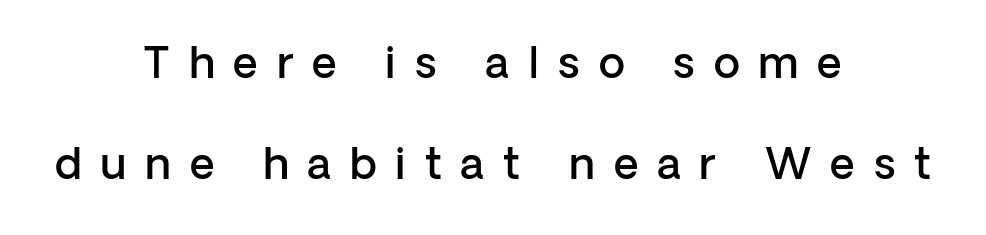
Q: Is the text bold? A: Semi-bold.
Q: Is the text italic (slanted)? A: No, it is upright.
Q: Is the typeface a serif or a sans-serif typeface? A: Sans-serif.
Q: Is the text underlined? A: No.
Q: How is the paragraph aligned? A: Centered.
Q: Is the spacing between letters normal or unusually wide? A: Unusually wide.
Q: Is the spacing between lines tight, normal or loose? A: Loose.
Q: Width (condensed, normal, or wide)? A: Normal.
Q: Stroke contrast? A: Low.
Q: x-height? A: Medium.
Q: Monospaced? A: No.
